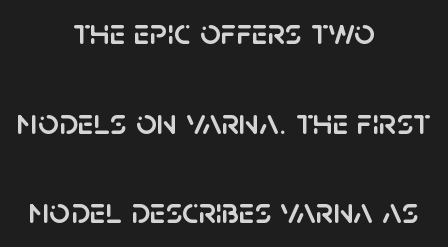
{"serif": "no", "italic": "no", "width": "normal", "stroke_contrast": "low", "x_height": "large", "monospaced": "no", "underline": "no", "align": "center", "line_spacing": "loose", "line_spacing_ratio": 2.49, "letter_spacing": "normal", "letter_spacing_em": 0.0, "glyph_px": 36}
